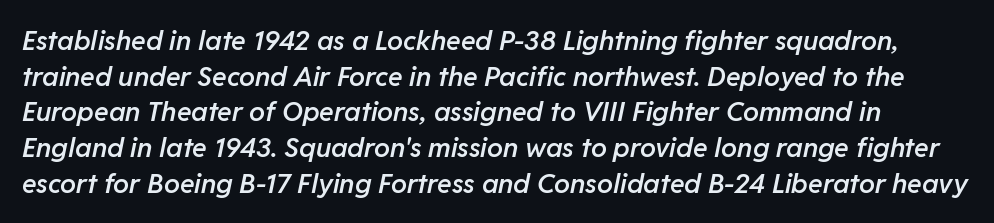
Nothing unusual about the tracking: characters are spaced as the font intends. Caption: semibold face, moderately heavy strokes. Descenders hang freely into open space. When letters slant like this, we call the style italic. The leading is moderate, giving the passage an even texture.
